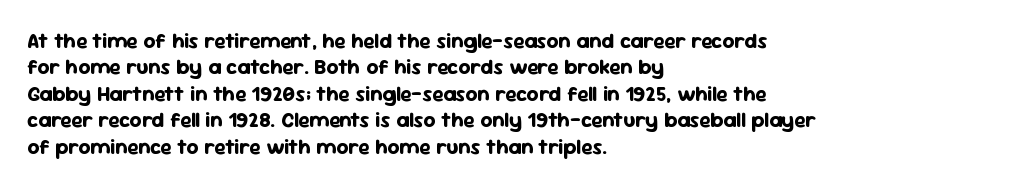
Q: Is the text bold? A: Yes.
Q: Is the text italic (slanted)? A: No, it is upright.
Q: Is the text underlined? A: No.
Q: How is the paragraph aligned? A: Left-aligned.
Q: Is the spacing between letters normal or unusually wide? A: Normal.
Q: Is the spacing between lines tight, normal or loose? A: Normal.
